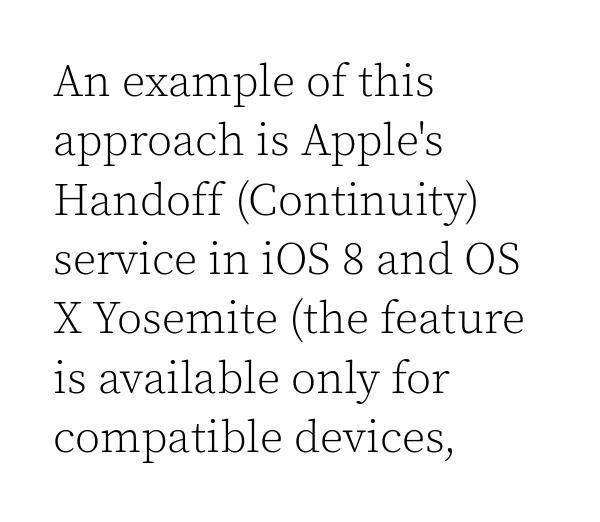
{"serif": "yes", "italic": "no", "bold": "no", "weight": "light", "width": "normal", "x_height": "medium", "monospaced": "no", "underline": "no", "align": "left", "line_spacing": "normal", "line_spacing_ratio": 1.29, "letter_spacing": "normal", "letter_spacing_em": 0.0, "glyph_px": 46}
